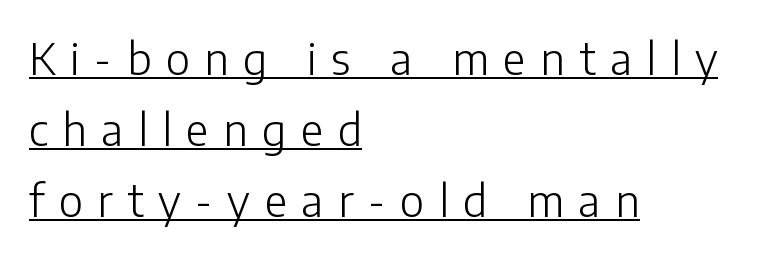
The image shows 44 px light sans-serif type, upright; set left-aligned, normal line spacing (1.61x), unusually wide letter spacing (+0.33 em), underlined; low stroke contrast and a medium x-height.
